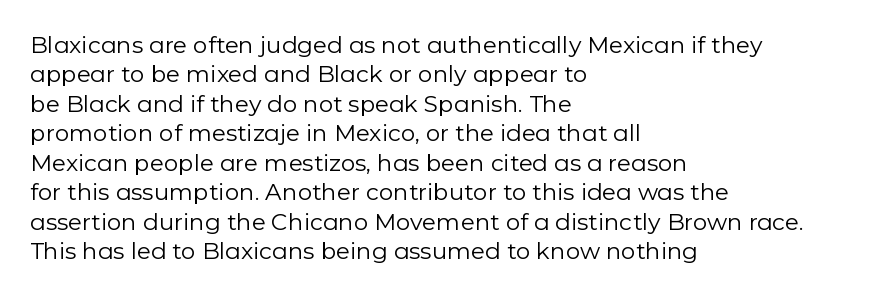
The image shows 23 px text type, upright; set left-aligned, normal line spacing (1.28x), normal letter spacing, not underlined.
